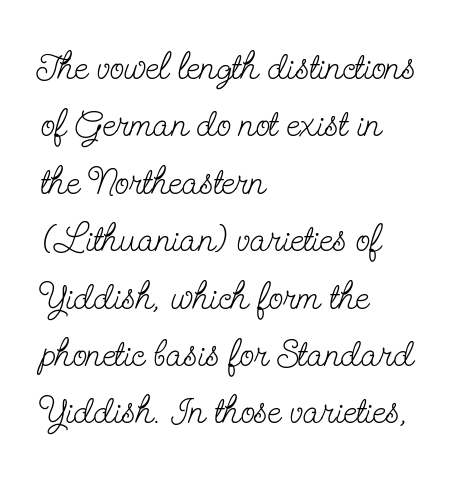
Q: Is the text bold? A: No.
Q: Is the text italic (slanted)? A: Yes.
Q: Is the typeface a serif or a sans-serif typeface? A: Serif.
Q: Is the text underlined? A: No.
Q: How is the paragraph aligned? A: Left-aligned.
Q: Is the spacing between letters normal or unusually wide? A: Normal.
Q: Is the spacing between lines tight, normal or loose? A: Normal.
Q: Width (condensed, normal, or wide)? A: Condensed.
Q: Stroke contrast? A: Low.
Q: x-height? A: Small.
Q: Monospaced? A: No.
